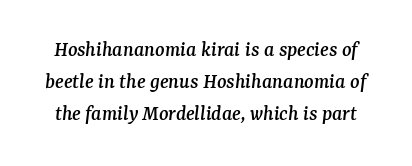
Does extra space separate the letters? No, they use regular spacing. The specimen omits any rule beneath the text block's lines. The lettering tilts uniformly, giving the passage an italic look. Quick note: interline space is typical.
